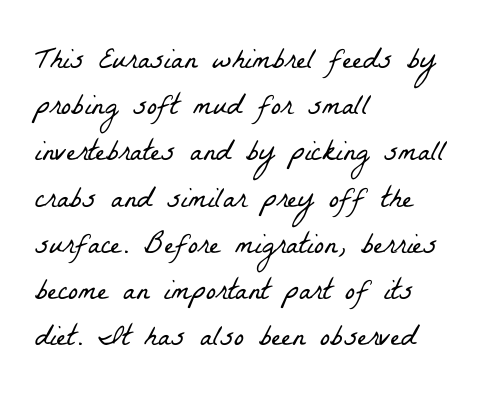
The image shows 30 px light, condensed serif type; set left-aligned, normal line spacing (1.54x), normal letter spacing, not underlined; low stroke contrast and a medium x-height.
